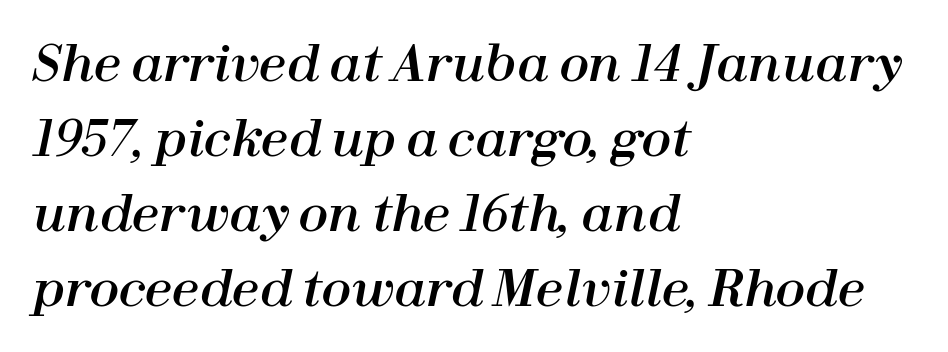
Q: Is the text italic (slanted)? A: Yes, it leans right by about 12 degrees.
Q: Is the text underlined? A: No.
Q: How is the paragraph aligned? A: Left-aligned.
Q: Is the spacing between letters normal or unusually wide? A: Normal.
Q: Is the spacing between lines tight, normal or loose? A: Normal.
Q: Width (condensed, normal, or wide)? A: Normal.
Q: Stroke contrast? A: High.
Q: x-height? A: Medium.
Q: Monospaced? A: No.
